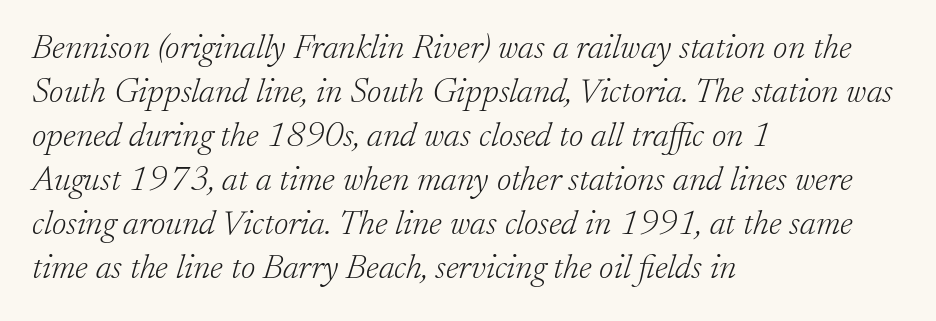
There's an unmistakable incline to the writing here. The rows are spaced the way most documents space them. Lines of text with bare space underneath. Yep, those are serifs on the letters.
